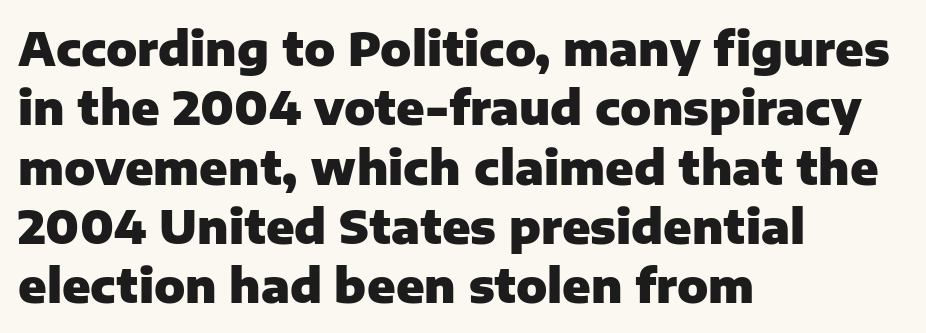
The image shows 46 px heavy sans-serif type, upright; set left-aligned, normal line spacing (1.29x), normal letter spacing, not underlined; low stroke contrast and a medium x-height.
